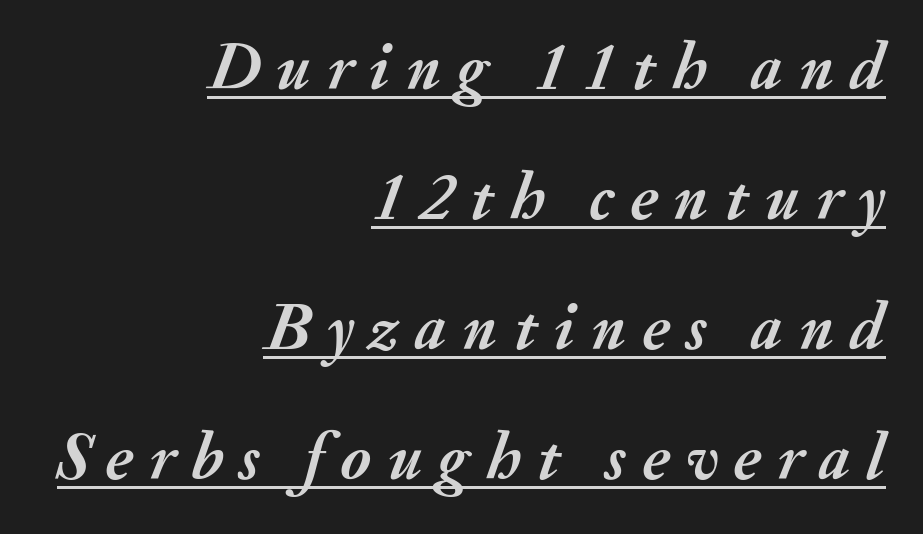
Q: Is the text bold? A: Yes.
Q: Is the text italic (slanted)? A: Yes, it leans right by about 20 degrees.
Q: Is the text underlined? A: Yes.
Q: How is the paragraph aligned? A: Right-aligned.
Q: Is the spacing between letters normal or unusually wide? A: Unusually wide.
Q: Is the spacing between lines tight, normal or loose? A: Loose.
Q: Width (condensed, normal, or wide)? A: Normal.
Q: Stroke contrast? A: Medium.
Q: x-height? A: Small.
Q: Monospaced? A: No.
